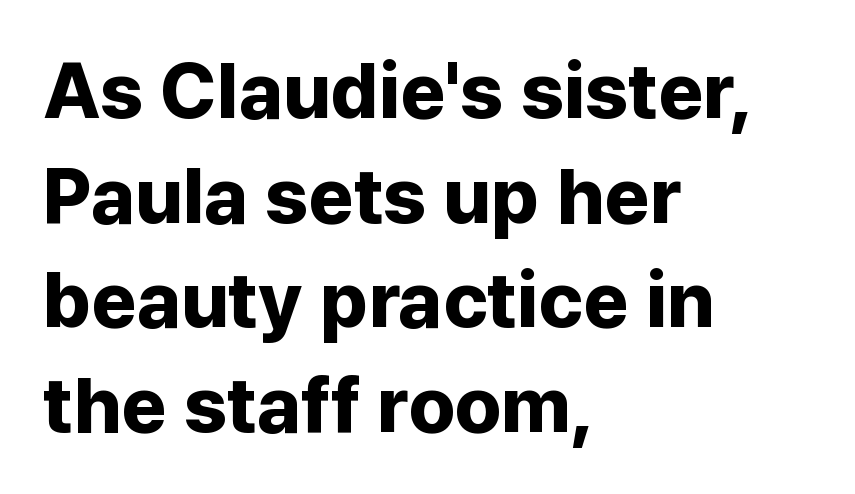
The image shows 78 px bold sans-serif type, upright; set left-aligned, normal line spacing (1.34x), normal letter spacing, not underlined; low stroke contrast and a medium x-height.
